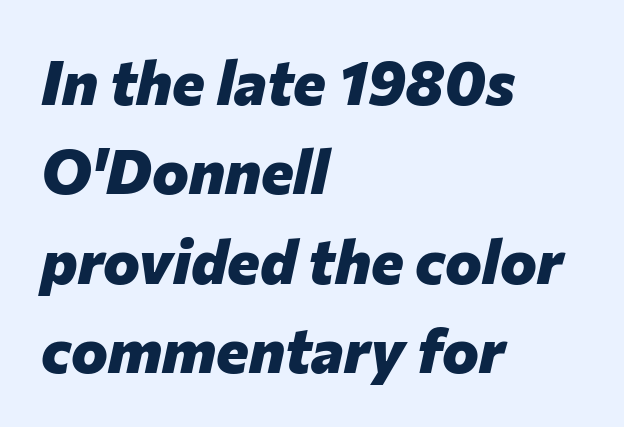
Q: Is the text bold? A: Yes.
Q: Is the text italic (slanted)? A: Yes, it leans right by about 12 degrees.
Q: Is the text underlined? A: No.
Q: How is the paragraph aligned? A: Left-aligned.
Q: Is the spacing between letters normal or unusually wide? A: Normal.
Q: Is the spacing between lines tight, normal or loose? A: Normal.
Q: Width (condensed, normal, or wide)? A: Normal.
Q: Stroke contrast? A: Low.
Q: x-height? A: Medium.
Q: Monospaced? A: No.
